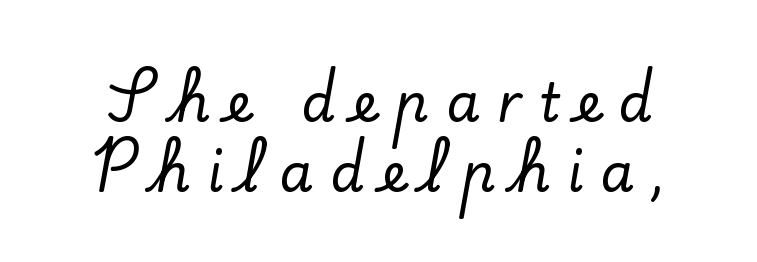
The image shows 54 px serif type; set normal line spacing (1.29x), unusually wide letter spacing (+0.32 em), not underlined; low stroke contrast and a small x-height.
